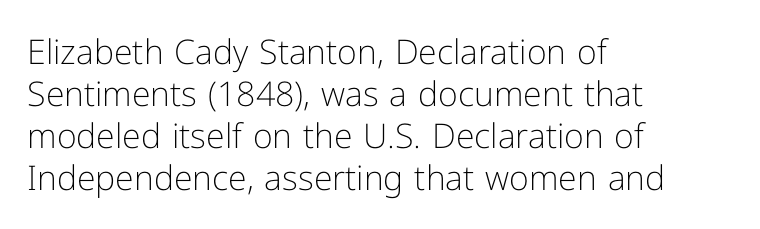
{"serif": "no", "italic": "no", "bold": "no", "weight": "light", "width": "normal", "stroke_contrast": "low", "x_height": "medium", "monospaced": "no", "underline": "no", "align": "left", "line_spacing_ratio": 1.24, "letter_spacing": "normal", "letter_spacing_em": 0.0, "glyph_px": 34}
